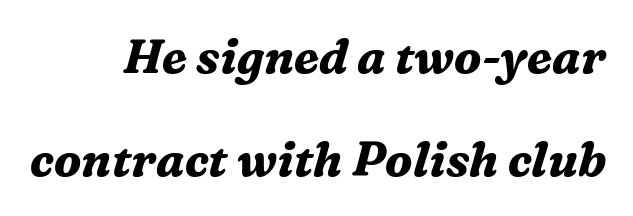
The foot of each line stays bare and open. Here the glyphs are tracked normally, forming tight word shapes. Varying glyph widths throughout — classic text-font behaviour. Every letter is thick-stroked: bold, no question. Type style note: has serifs.
